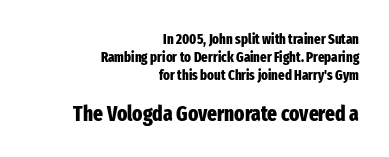
Scale increases going downward across the two blocks. Short note: letters normally spaced. Horizontally, the lines are justified to the trailing edge only. Posture: vertical. A typesetter would call this leading conventional body-copy spacing.
